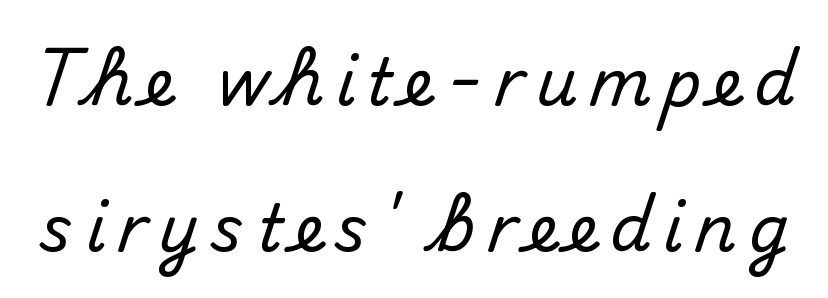
Has an underline been added? It has not. The letters carry no serifs — their stems end cleanly without finishing strokes. This sample trades compactness for vertical openness between lines. Here the designer chose a conventional face with non-uniform glyph widths.
